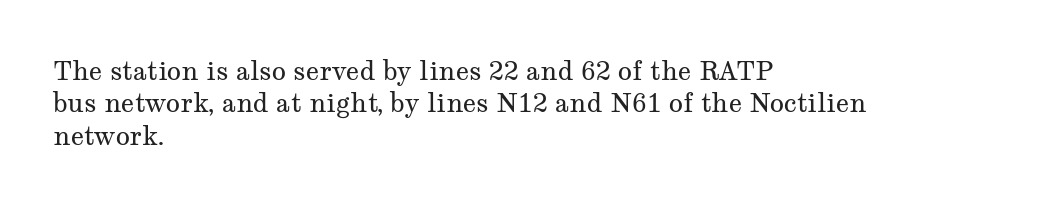
Q: Is the text bold? A: No.
Q: Is the text italic (slanted)? A: No, it is upright.
Q: Is the text underlined? A: No.
Q: How is the paragraph aligned? A: Left-aligned.
Q: Is the spacing between letters normal or unusually wide? A: Normal.
Q: Is the spacing between lines tight, normal or loose? A: Normal.
